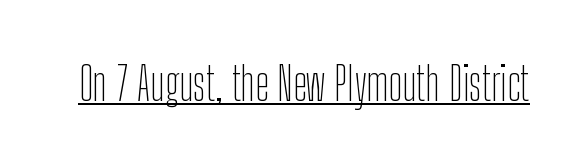
Q: Is the text bold? A: No.
Q: Is the text italic (slanted)? A: No, it is upright.
Q: Is the typeface a serif or a sans-serif typeface? A: Sans-serif.
Q: Is the text underlined? A: Yes.
Q: Is the spacing between letters normal or unusually wide? A: Normal.
Q: Width (condensed, normal, or wide)? A: Condensed.
Q: Stroke contrast? A: Low.
Q: x-height? A: Medium.
Q: Monospaced? A: No.
